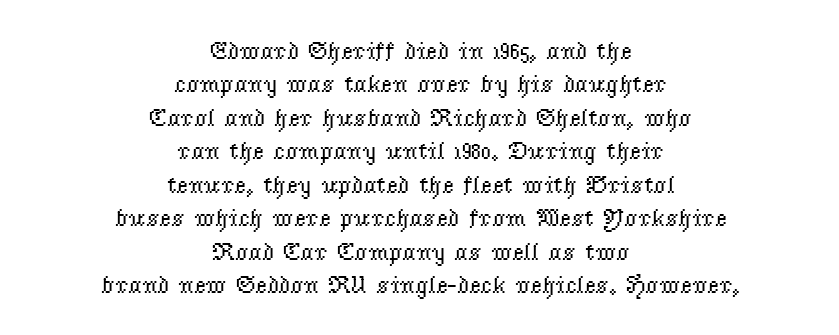
How would I describe the line gaps? Plain and ordinary. A bare baseline throughout the passage. The letters stand straight up with perfectly vertical stems. The font sits on the lighter half of the weight spectrum, regular included.
